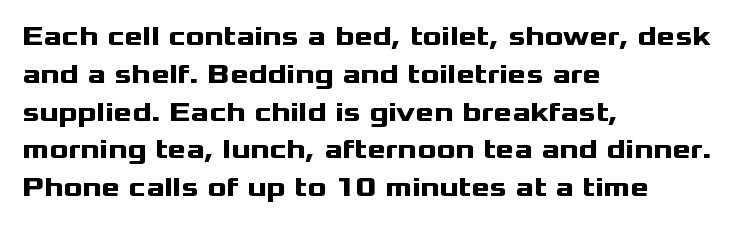
Q: Is the text bold? A: Yes.
Q: Is the text italic (slanted)? A: No, it is upright.
Q: Is the typeface a serif or a sans-serif typeface? A: Sans-serif.
Q: Is the text underlined? A: No.
Q: How is the paragraph aligned? A: Left-aligned.
Q: Is the spacing between letters normal or unusually wide? A: Normal.
Q: Is the spacing between lines tight, normal or loose? A: Normal.
Q: Width (condensed, normal, or wide)? A: Wide.
Q: Stroke contrast? A: Medium.
Q: x-height? A: Medium.
Q: Monospaced? A: No.
